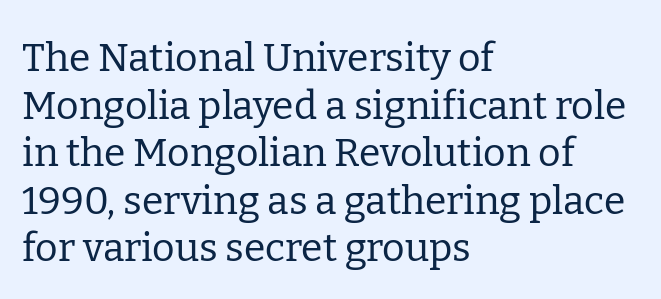
Caption: face not bold, strokes unweighted. The area under the type is left untouched. The passage is arranged the way most books set body copy — flush left. I'd call this a serif setting — the letters wear small feet.
